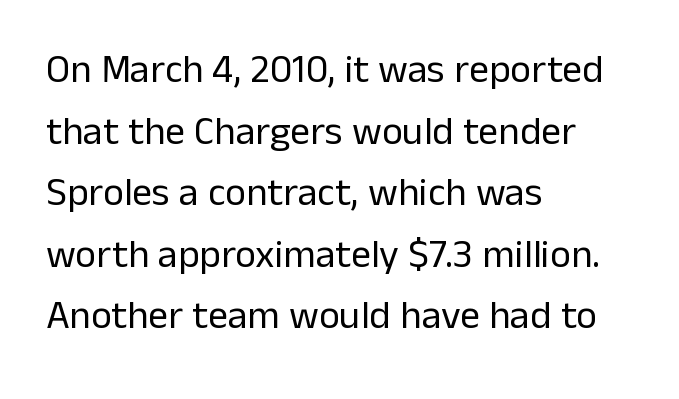
The image shows 40 px regular-weight sans-serif type, upright; set left-aligned, normal line spacing (1.54x), normal letter spacing, not underlined; low stroke contrast and a medium x-height.
